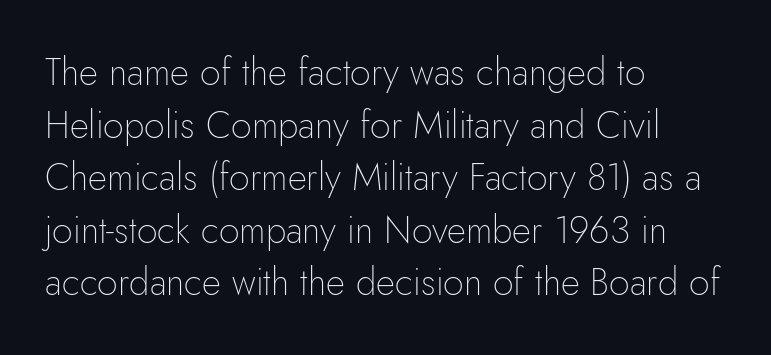
{"serif": "no", "italic": "no", "bold": "no", "weight": "thin", "width": "normal", "stroke_contrast": "low", "x_height": "small", "monospaced": "no", "underline": "no", "align": "left", "line_spacing": "normal", "line_spacing_ratio": 1.42, "letter_spacing": "normal", "letter_spacing_em": 0.0, "glyph_px": 37}
